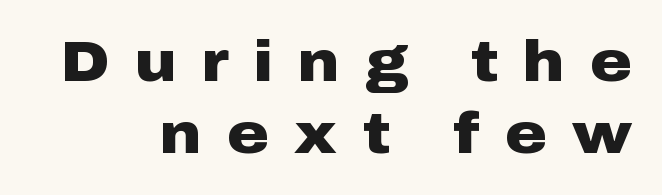
Q: Is the text bold? A: Yes.
Q: Is the text italic (slanted)? A: No, it is upright.
Q: Is the typeface a serif or a sans-serif typeface? A: Sans-serif.
Q: Is the text underlined? A: No.
Q: How is the paragraph aligned? A: Right-aligned.
Q: Is the spacing between letters normal or unusually wide? A: Unusually wide.
Q: Is the spacing between lines tight, normal or loose? A: Normal.
Q: Width (condensed, normal, or wide)? A: Wide.
Q: Stroke contrast? A: Low.
Q: x-height? A: Medium.
Q: Monospaced? A: No.
